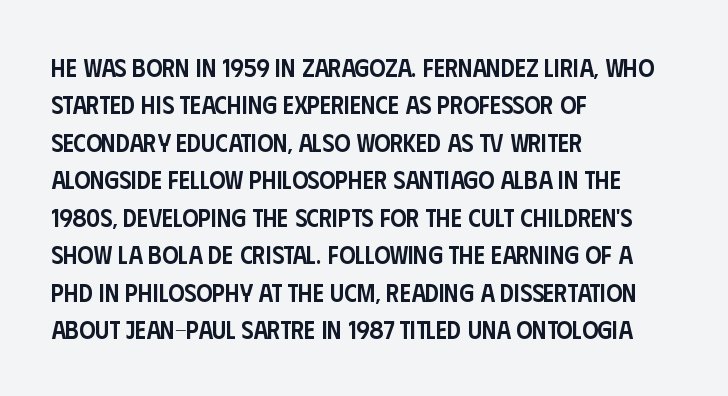
Q: Is the text bold? A: Semi-bold.
Q: Is the text italic (slanted)? A: No, it is upright.
Q: Is the text underlined? A: No.
Q: How is the paragraph aligned? A: Left-aligned.
Q: Is the spacing between letters normal or unusually wide? A: Normal.
Q: Is the spacing between lines tight, normal or loose? A: Normal.
